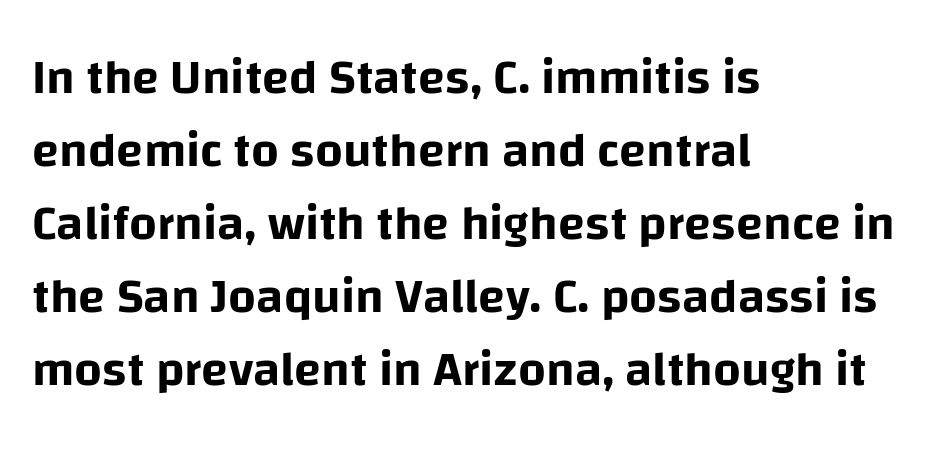
The image shows 49 px sans-serif type, upright; set left-aligned, normal line spacing (1.49x), normal letter spacing, not underlined; low stroke contrast and a large x-height.
